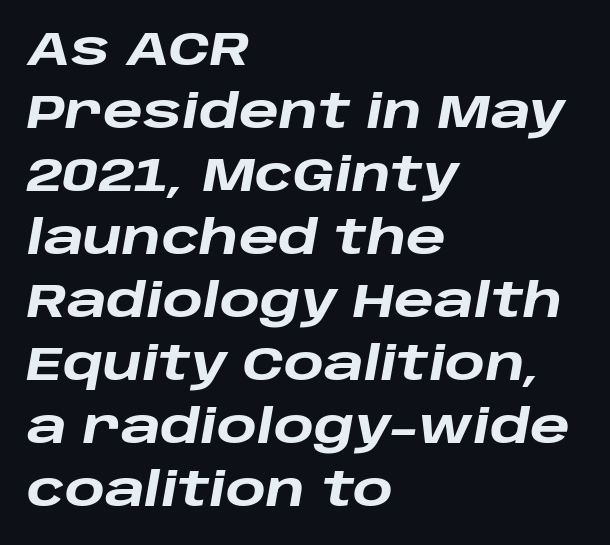
{"italic": "yes", "lean": "right", "slant_degrees": 10, "bold": "yes", "weight": "heavy", "width": "wide", "stroke_contrast": "low", "x_height": "large", "monospaced": "no", "underline": "no", "align": "left", "line_spacing": "normal", "line_spacing_ratio": 1.34, "letter_spacing": "normal", "letter_spacing_em": 0.0, "glyph_px": 47}
